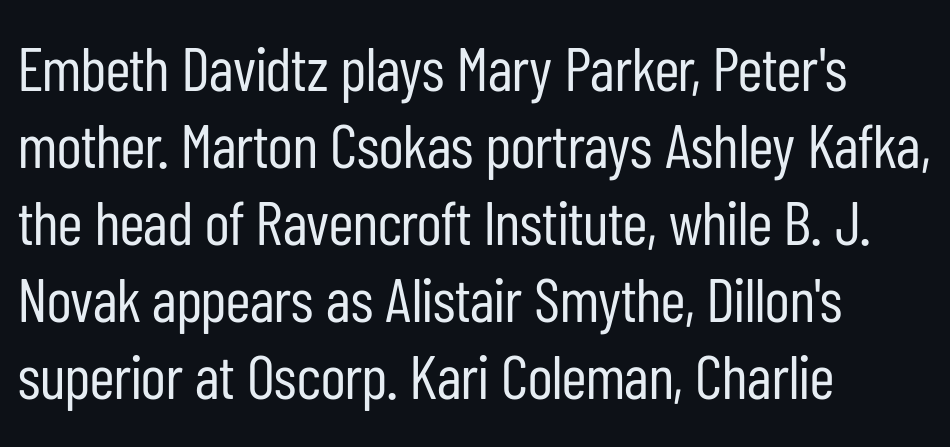
{"serif": "no", "italic": "no", "bold": "no", "weight": "regular", "width": "condensed", "stroke_contrast": "low", "x_height": "medium", "monospaced": "no", "underline": "no", "align": "left", "line_spacing_ratio": 1.24, "letter_spacing": "normal", "letter_spacing_em": 0.0, "glyph_px": 62}
